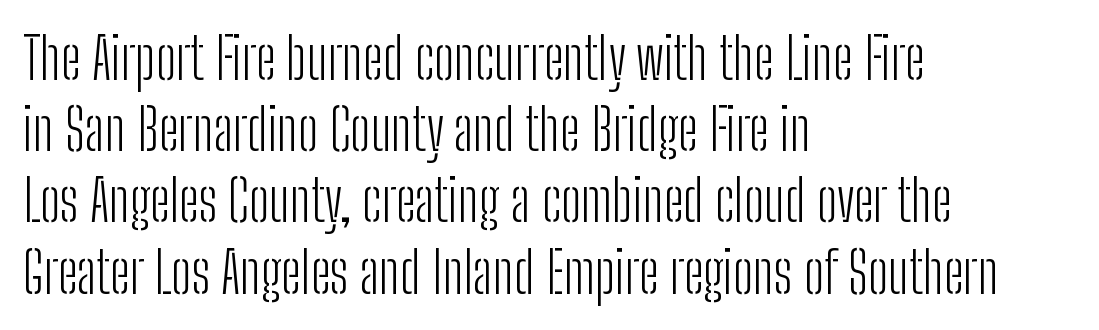
The image shows 57 px light, condensed sans-serif type, upright; set left-aligned, normal line spacing (1.25x), normal letter spacing, not underlined; low stroke contrast and a medium x-height.
